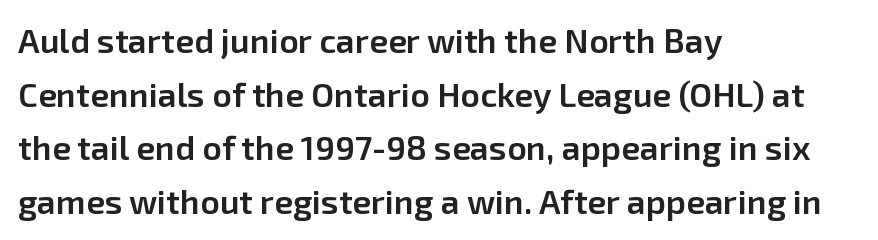
{"serif": "no", "italic": "no", "bold": "semi", "weight": "semibold", "width": "normal", "stroke_contrast": "low", "x_height": "medium", "monospaced": "no", "underline": "no", "align": "left", "line_spacing": "normal", "line_spacing_ratio": 1.58, "letter_spacing": "normal", "letter_spacing_em": 0.0, "glyph_px": 34}
